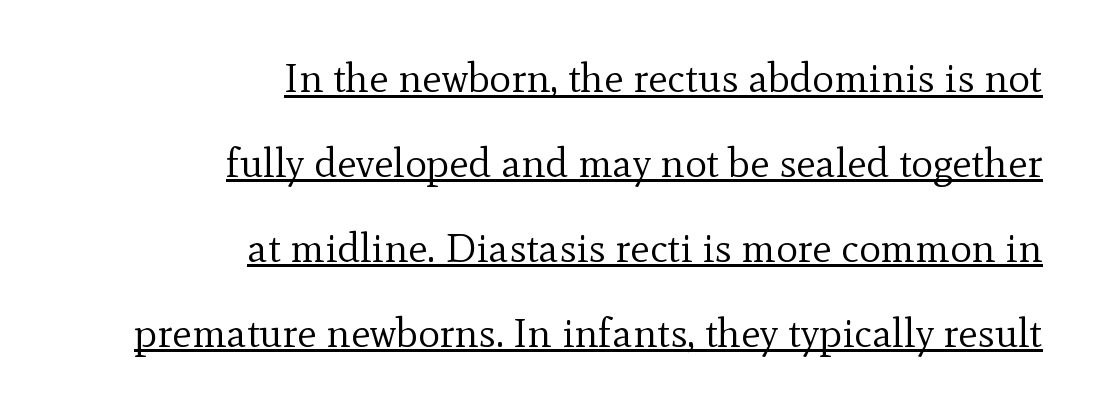
{"serif": "yes", "italic": "no", "bold": "no", "weight": "regular", "width": "normal", "x_height": "small", "monospaced": "no", "underline": "yes", "align": "right", "line_spacing": "loose", "line_spacing_ratio": 2.07, "letter_spacing": "normal", "letter_spacing_em": 0.0, "glyph_px": 41}
